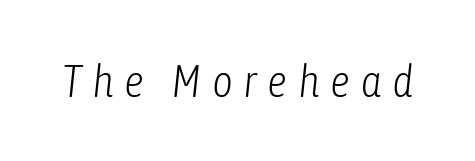
{"italic": "yes", "lean": "right", "slant_degrees": 6, "bold": "no", "weight": "light", "width": "condensed", "stroke_contrast": "low", "x_height": "medium", "monospaced": "no", "underline": "no", "letter_spacing": "wide", "letter_spacing_em": 0.23, "glyph_px": 45}
